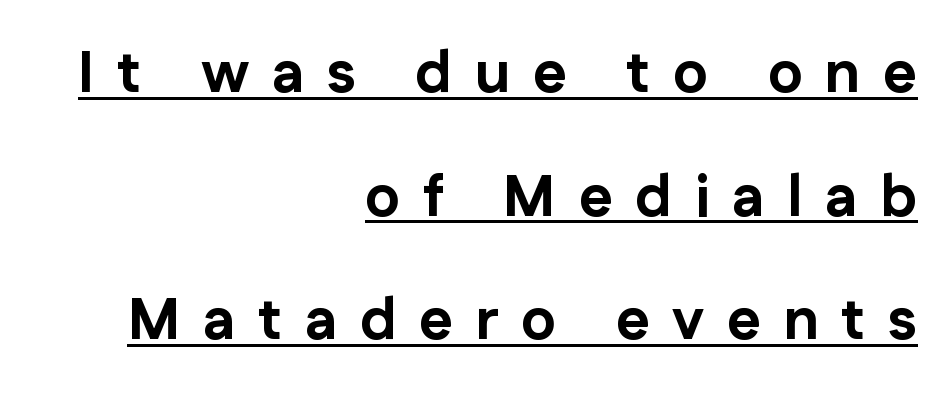
{"serif": "no", "italic": "no", "bold": "yes", "weight": "bold", "width": "normal", "stroke_contrast": "low", "x_height": "medium", "monospaced": "no", "underline": "yes", "align": "right", "line_spacing": "loose", "line_spacing_ratio": 2.13, "letter_spacing": "wide", "letter_spacing_em": 0.39, "glyph_px": 58}
